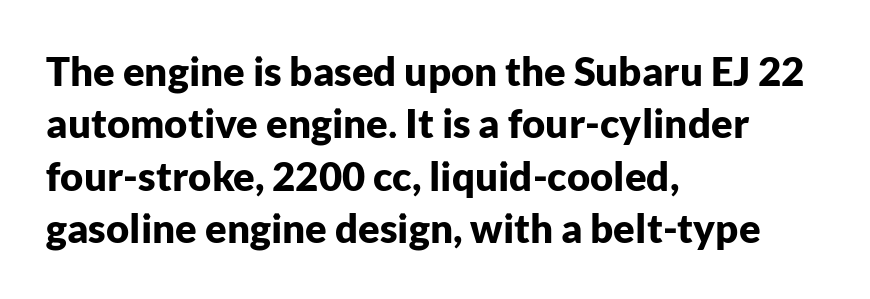
{"serif": "no", "italic": "no", "bold": "yes", "weight": "bold", "width": "normal", "stroke_contrast": "low", "x_height": "medium", "monospaced": "no", "underline": "no", "align": "left", "line_spacing": "normal", "line_spacing_ratio": 1.31, "letter_spacing": "normal", "letter_spacing_em": 0.0, "glyph_px": 40}
